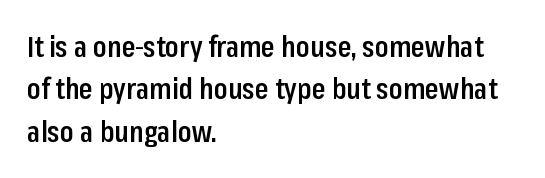
Its strokes are somewhat broadened, the hallmark of semibold type. To sum up the face: it is a sans, with no serifs. Nobody drew a line under any word here. No italicization has been applied; the sample stays upright.
